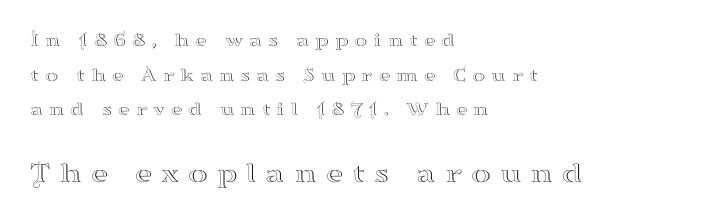
The image shows 30 px wide serif type, upright; set left-aligned, line spacing 1.73x, unusually wide letter spacing (+0.29 em), not underlined; the second (bottom) block is 1.5x larger; high stroke contrast and a small x-height.
